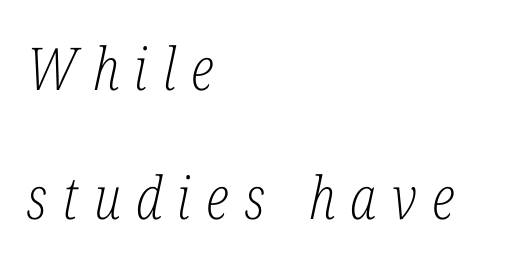
Q: Is the text bold? A: No.
Q: Is the text italic (slanted)? A: Yes, it leans right by about 12 degrees.
Q: Is the typeface a serif or a sans-serif typeface? A: Serif.
Q: Is the text underlined? A: No.
Q: How is the paragraph aligned? A: Left-aligned.
Q: Is the spacing between letters normal or unusually wide? A: Unusually wide.
Q: Is the spacing between lines tight, normal or loose? A: Loose.
Q: Width (condensed, normal, or wide)? A: Condensed.
Q: Stroke contrast? A: Low.
Q: x-height? A: Medium.
Q: Monospaced? A: No.
